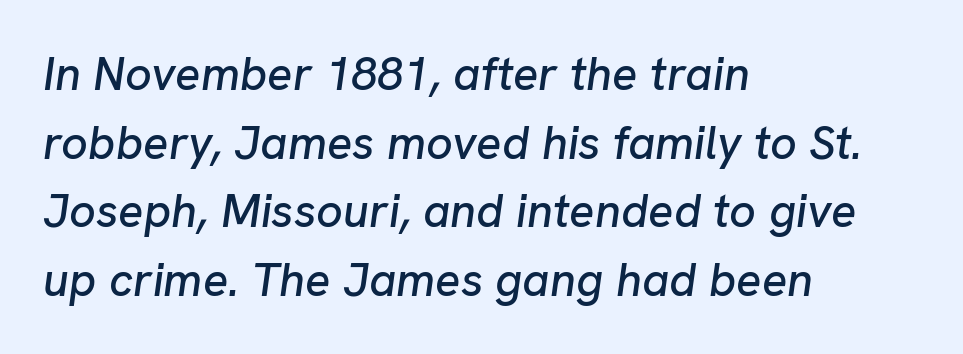
Q: Is the text italic (slanted)? A: Yes, it leans right by about 8 degrees.
Q: Is the text underlined? A: No.
Q: How is the paragraph aligned? A: Left-aligned.
Q: Is the spacing between letters normal or unusually wide? A: Normal.
Q: Is the spacing between lines tight, normal or loose? A: Normal.
Q: Width (condensed, normal, or wide)? A: Normal.
Q: Stroke contrast? A: Low.
Q: x-height? A: Medium.
Q: Monospaced? A: No.
